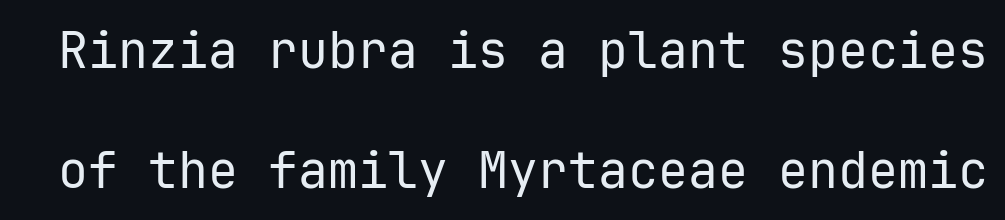
Lines of text with bare space underneath. Summary of weight: not heavy and not bold. This sample trades compactness for vertical openness between lines. Note: no serifs on the glyphs. How are the letters spaced? Ordinarily, with no added tracking. The axis of the letterforms is exactly vertical.
